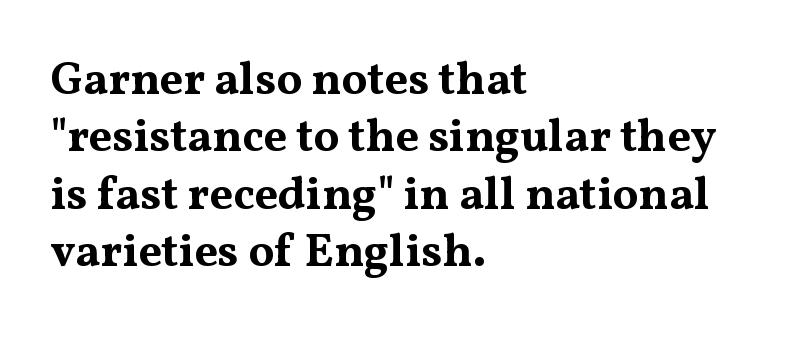
The image shows 46 px bold, wide serif type, upright; set left-aligned, normal line spacing (1.25x), normal letter spacing, not underlined; medium stroke contrast and a medium x-height.
